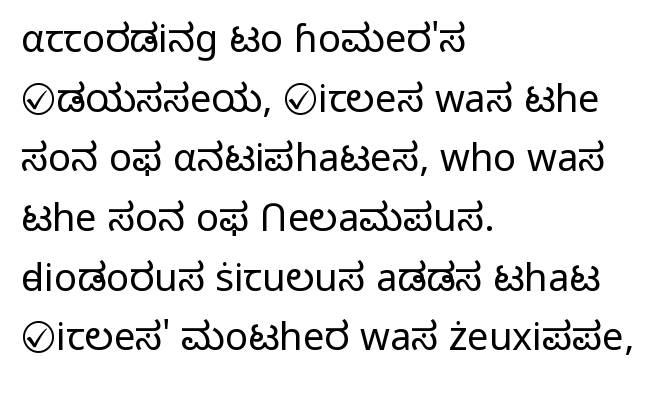
The face used here is proportionally spaced, like ordinary book or web type. The strokes are not fattened; the text isn't bold. The letterforms sit shoulder to shoulder at normal distance. Line beginnings align vertically; line endings do not. Italic: no, the glyphs are upright roman. Interline gaps are of average width in this sample.
